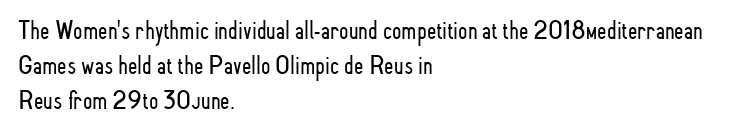
The image shows 27 px text type, upright; set left-aligned, normal line spacing (1.29x), normal letter spacing, not underlined.
